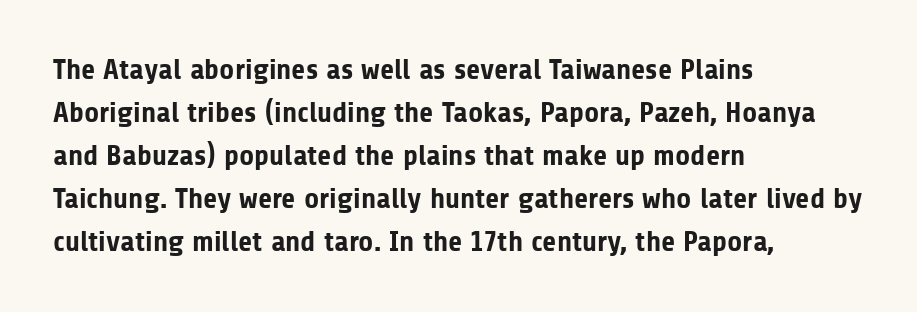
A sans-serif font was chosen for this passage. The tracking reads as untouched default to a designer's eye. A normal amount of white space separates one row of letters from the next. Heavy, bold letterforms. A typesetter would call this proportional, since set widths differ per character. Does the lettering tilt? It doesn't — this is upright.
